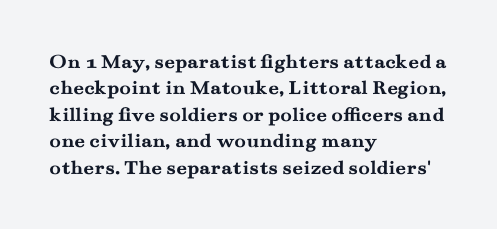
What weight is shown? A full bold with thick strokes. The lettering holds an erect, upright posture throughout. Plain, unruled lines of type. The rendering keeps characters at their native spacing. Leading: standard.
